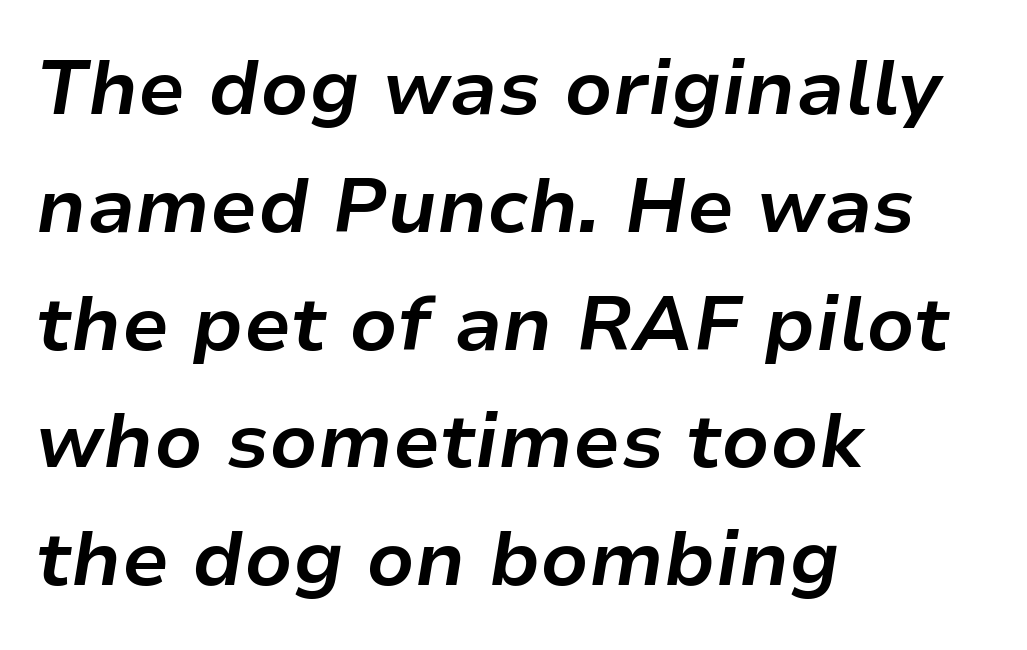
{"italic": "yes", "lean": "right", "slant_degrees": 9, "bold": "yes", "weight": "bold", "width": "normal", "stroke_contrast": "low", "x_height": "medium", "monospaced": "no", "underline": "no", "align": "left", "line_spacing": "normal", "line_spacing_ratio": 1.53, "letter_spacing": "normal", "letter_spacing_em": 0.0, "glyph_px": 77}
